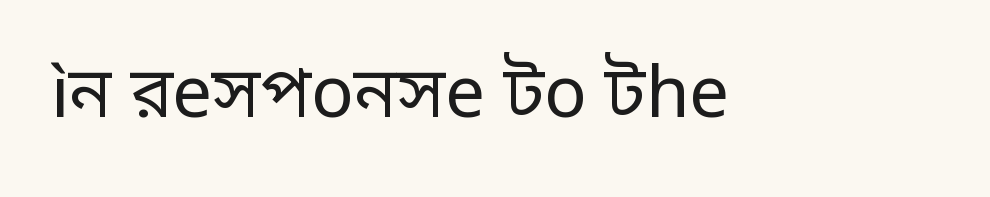
Q: Is the text bold? A: No.
Q: Is the text italic (slanted)? A: No, it is upright.
Q: Is the typeface a serif or a sans-serif typeface? A: Sans-serif.
Q: Is the text underlined? A: No.
Q: Is the spacing between letters normal or unusually wide? A: Normal.
Q: Width (condensed, normal, or wide)? A: Normal.
Q: Stroke contrast? A: Low.
Q: x-height? A: Medium.
Q: Monospaced? A: No.
